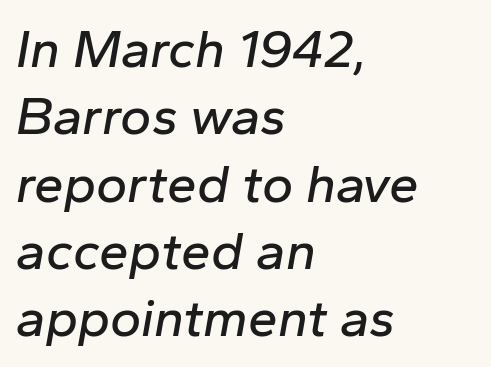
{"italic": "yes", "lean": "right", "slant_degrees": 10, "width": "normal", "stroke_contrast": "low", "x_height": "medium", "monospaced": "no", "underline": "no", "align": "left", "line_spacing": "normal", "line_spacing_ratio": 1.27, "letter_spacing": "normal", "letter_spacing_em": 0.0, "glyph_px": 53}
